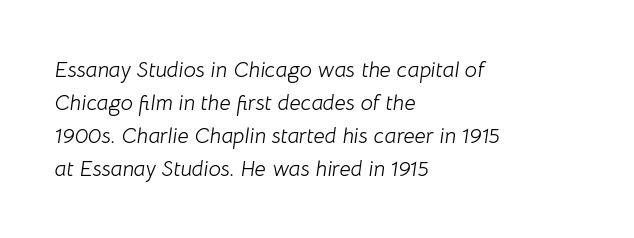
The image shows 22 px text type, italic (leaning right); set left-aligned, normal line spacing (1.5x), normal letter spacing, not underlined.
